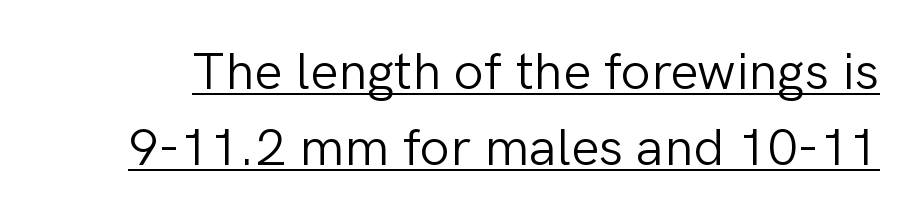
Regarding serifs, this sample does without them. Proportional: the letters do not fall into vertical columns. Stems and bowls with no extra thickness — not bold. The space between consecutive lines is moderate. These lines keep a tight, regular rhythm from letter to letter. Italic? Not at all — the glyphs are vertical.
